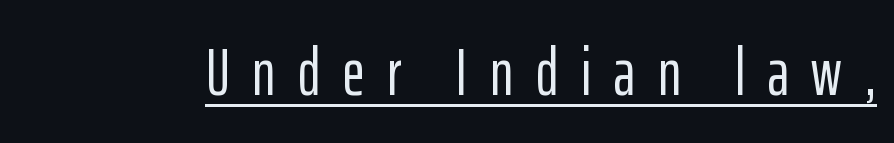
The image shows 67 px condensed sans-serif type, upright; set unusually wide letter spacing (+0.34 em), underlined; low stroke contrast and a medium x-height.
